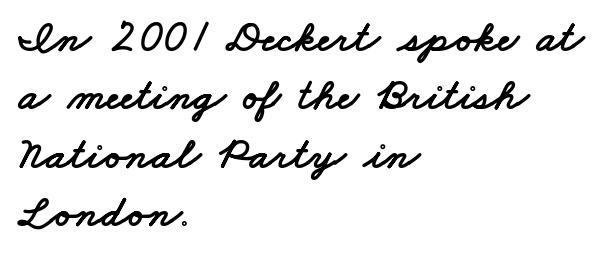
{"serif": "no", "width": "wide", "stroke_contrast": "low", "x_height": "small", "monospaced": "no", "underline": "no", "align": "left", "line_spacing": "normal", "line_spacing_ratio": 1.3, "letter_spacing": "normal", "letter_spacing_em": 0.0, "glyph_px": 45}
